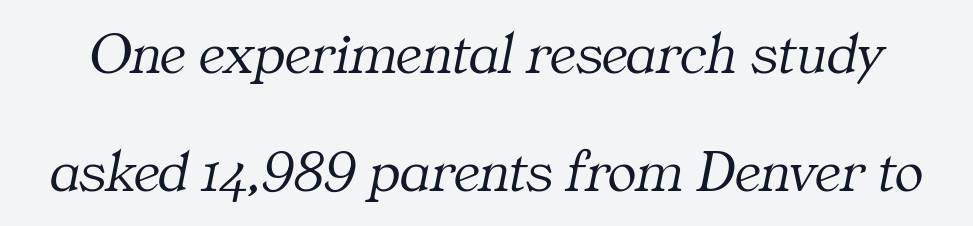
The image shows 60 px light serif type, italic (leaning right); set loose line spacing (1.97x), normal letter spacing, not underlined; medium stroke contrast and a medium x-height.
